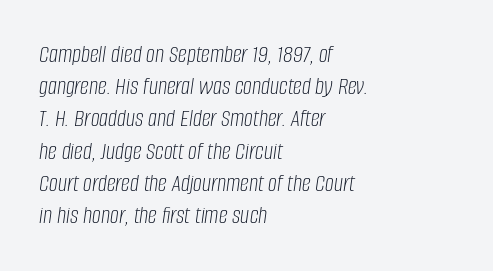
Tall strokes in this sample are angled rather than plumb. Nothing heavy about these letters — not bold at all. Horizontally, the lines are justified to the leading edge only. Each row of text sits above clean, open space.
